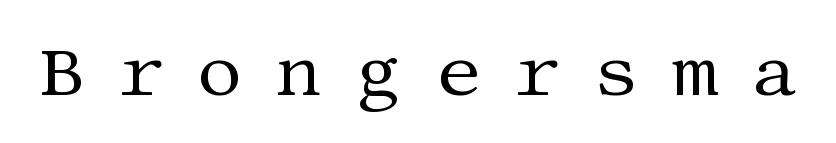
The letters look calm and open, with moderate or lighter stems. Designer's note — italics off, roman on. This rendering widens character spacing well past its baseline value. Examine the stroke ends and you'll spot serifs.
